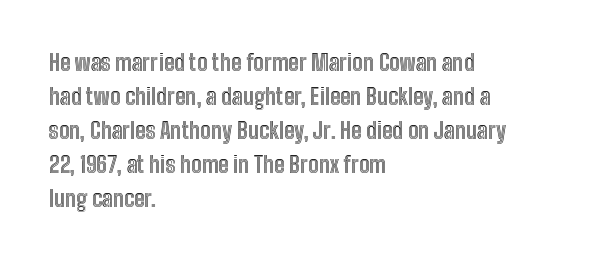
Q: Is the text italic (slanted)? A: No, it is upright.
Q: Is the text underlined? A: No.
Q: How is the paragraph aligned? A: Left-aligned.
Q: Is the spacing between letters normal or unusually wide? A: Normal.
Q: Is the spacing between lines tight, normal or loose? A: Normal.
